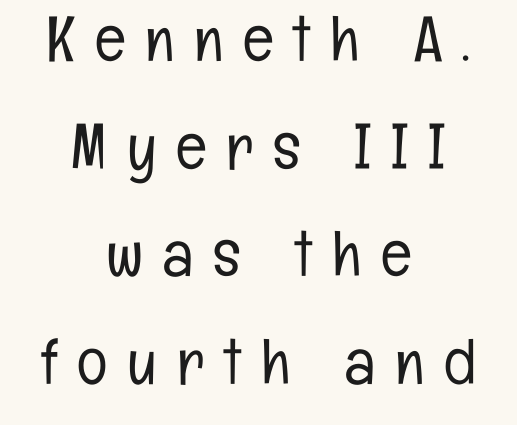
{"serif": "no", "italic": "no", "bold": "no", "weight": "light", "width": "condensed", "stroke_contrast": "low", "x_height": "medium", "monospaced": "no", "underline": "no", "align": "center", "line_spacing": "normal", "line_spacing_ratio": 1.68, "letter_spacing": "wide", "letter_spacing_em": 0.31, "glyph_px": 64}
